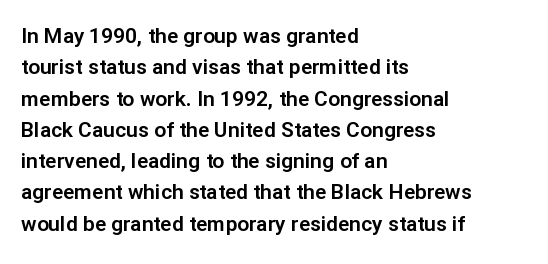
Q: Is the text italic (slanted)? A: No, it is upright.
Q: Is the text underlined? A: No.
Q: How is the paragraph aligned? A: Left-aligned.
Q: Is the spacing between letters normal or unusually wide? A: Normal.
Q: Is the spacing between lines tight, normal or loose? A: Normal.
